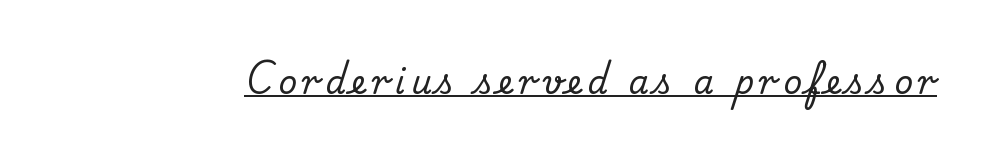
Varying glyph widths throughout — classic text-font behaviour. The rendered words wear a rule along their underside. I'd call this a serif setting — the letters wear small feet.
